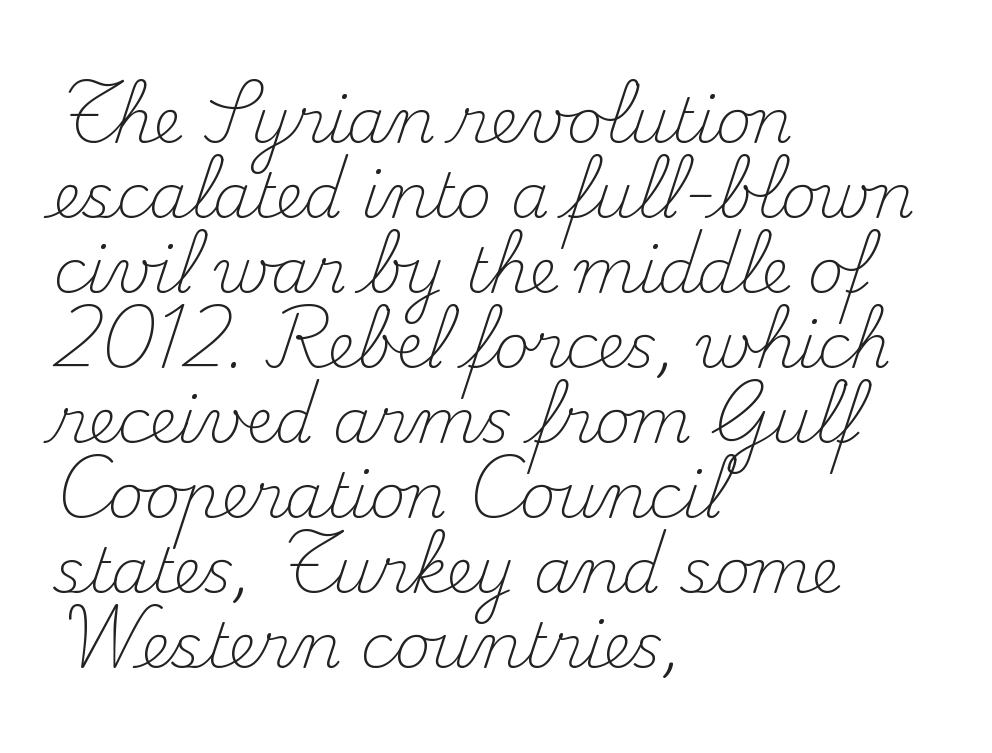
Are there feet on the stems? There are — it's a serif. Bare-footed words on every line. How are the letters spaced? Ordinarily, with no added tracking. Visually the block forms a straight wall on the left and a jagged coastline on the right.
